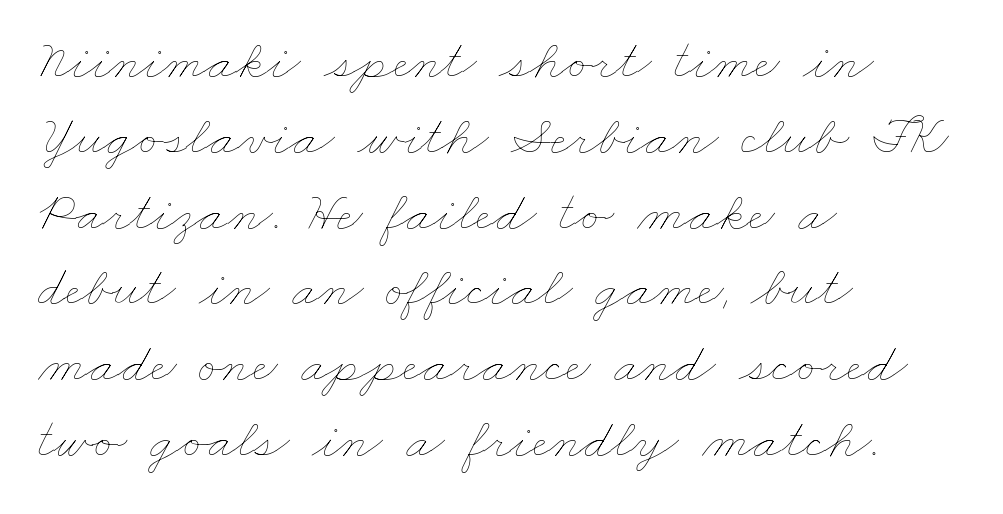
Compared with a typical body face, this is equally light or lighter still. Leading: standard. Descender tails drop into unmarked territory. Note the varied advance widths — an 'i' is clearly narrower than an 'm'.
